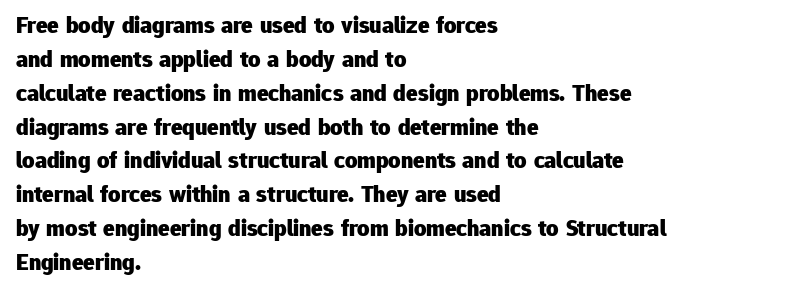
The image shows 24 px bold type, upright; set left-aligned, normal line spacing (1.41x), normal letter spacing, not underlined.
